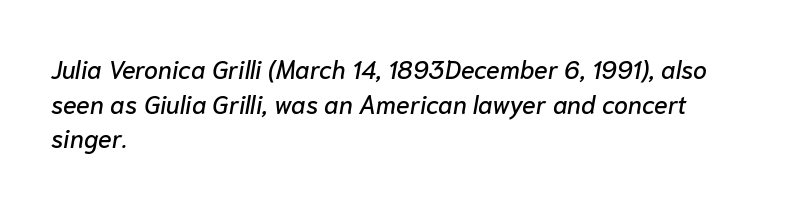
Inter-character spacing is left at the font's built-in metrics. There's an unmistakable incline to the writing here. Rows of type keep a routine distance in the vertical direction. Nobody drew a line under any word here.
